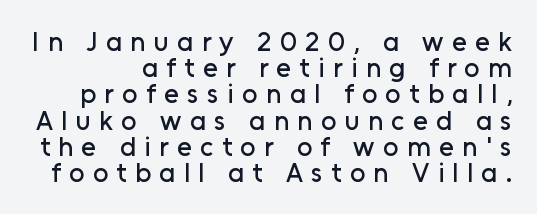
The block of text is dense from top to bottom, with scant space between rows. Has an underline been added? It has not. The rendering inserts visible extra space after every character. Posture: upright roman.
